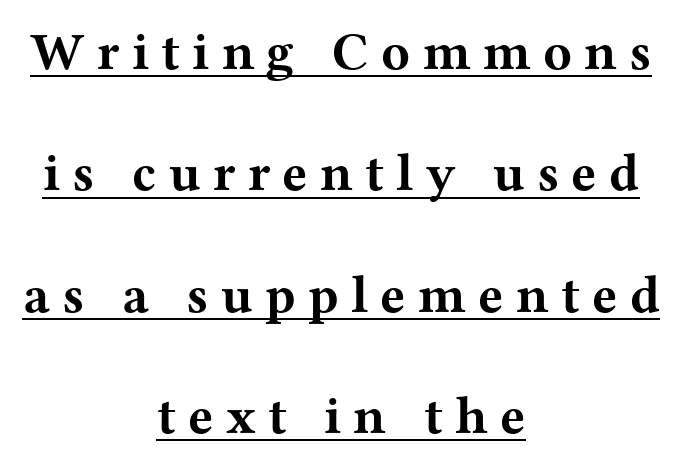
Q: Is the text bold? A: Yes.
Q: Is the text italic (slanted)? A: No, it is upright.
Q: Is the typeface a serif or a sans-serif typeface? A: Serif.
Q: Is the text underlined? A: Yes.
Q: How is the paragraph aligned? A: Centered.
Q: Is the spacing between letters normal or unusually wide? A: Unusually wide.
Q: Is the spacing between lines tight, normal or loose? A: Loose.
Q: Width (condensed, normal, or wide)? A: Wide.
Q: Stroke contrast? A: Medium.
Q: x-height? A: Medium.
Q: Monospaced? A: No.
